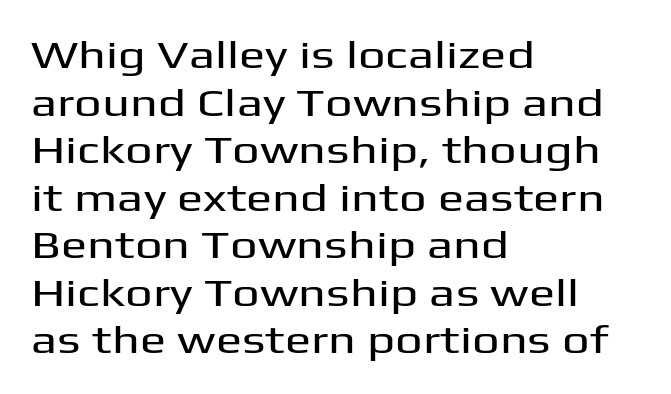
The image shows 39 px wide sans-serif type, upright; set left-aligned, line spacing 1.22x, normal letter spacing, not underlined; medium stroke contrast and a medium x-height.
